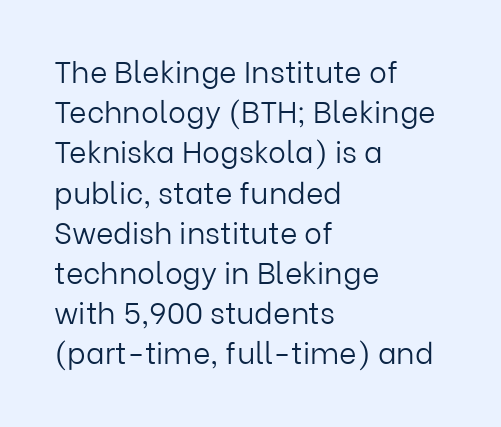
The image shows 30 px light sans-serif type, upright; set left-aligned, normal line spacing (1.34x), normal letter spacing, not underlined; low stroke contrast and a medium x-height.
